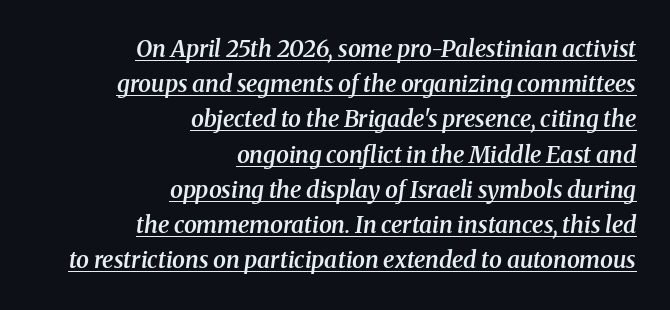
Q: Is the text bold? A: Semi-bold.
Q: Is the text italic (slanted)? A: Yes, it leans right by about 8 degrees.
Q: Is the text underlined? A: Yes.
Q: How is the paragraph aligned? A: Right-aligned.
Q: Is the spacing between letters normal or unusually wide? A: Normal.
Q: Is the spacing between lines tight, normal or loose? A: Normal.
